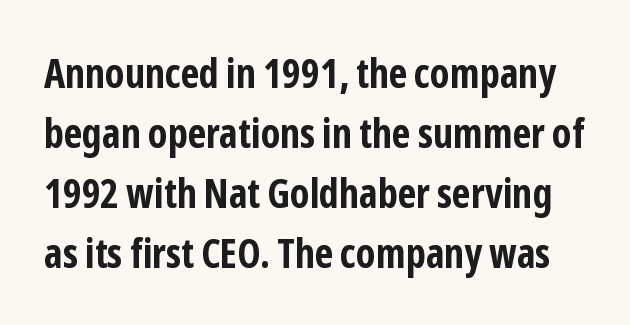
The letters advance in unequal steps, a hallmark of proportional type. Glyph-to-glyph distance matches everyday printed text. Line spacing here is normal. A sans-serif font was chosen for this passage. Bold? Absolutely — the strokes are thick and heavy. Clear beneath every line of the passage.
